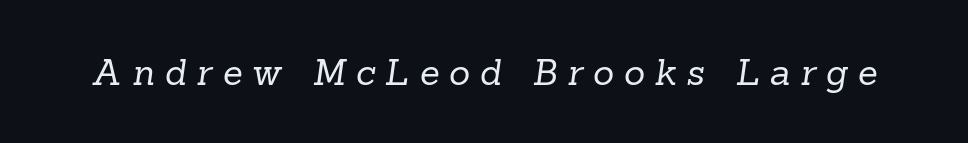
The image shows 36 px regular-weight serif type; set unusually wide letter spacing (+0.28 em), not underlined; low stroke contrast and a medium x-height.
